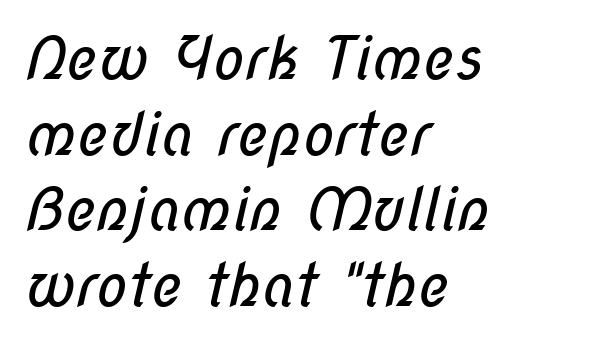
Q: Is the text bold? A: No.
Q: Is the typeface a serif or a sans-serif typeface? A: Sans-serif.
Q: Is the text underlined? A: No.
Q: How is the paragraph aligned? A: Left-aligned.
Q: Is the spacing between letters normal or unusually wide? A: Normal.
Q: Is the spacing between lines tight, normal or loose? A: Normal.
Q: Width (condensed, normal, or wide)? A: Condensed.
Q: Stroke contrast? A: Low.
Q: x-height? A: Medium.
Q: Monospaced? A: No.
